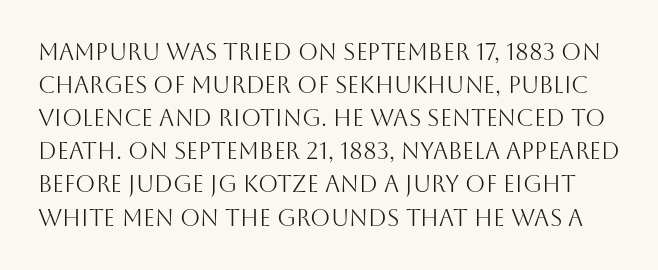
The gap between lines stays unmarked. Heft: none added — not bold. This rendering leaves character spacing at its baseline value. Do the letters lean? They stand straight. The rendering uses a moderate line-height, typical for paragraphs.
